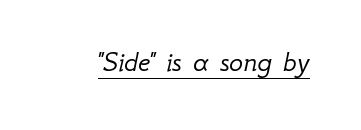
Q: Is the text bold? A: No.
Q: Is the text italic (slanted)? A: Yes, it leans right by about 12 degrees.
Q: Is the text underlined? A: Yes.
Q: Is the spacing between letters normal or unusually wide? A: Normal.
Q: Width (condensed, normal, or wide)? A: Normal.
Q: Stroke contrast? A: Low.
Q: x-height? A: Small.
Q: Monospaced? A: No.
